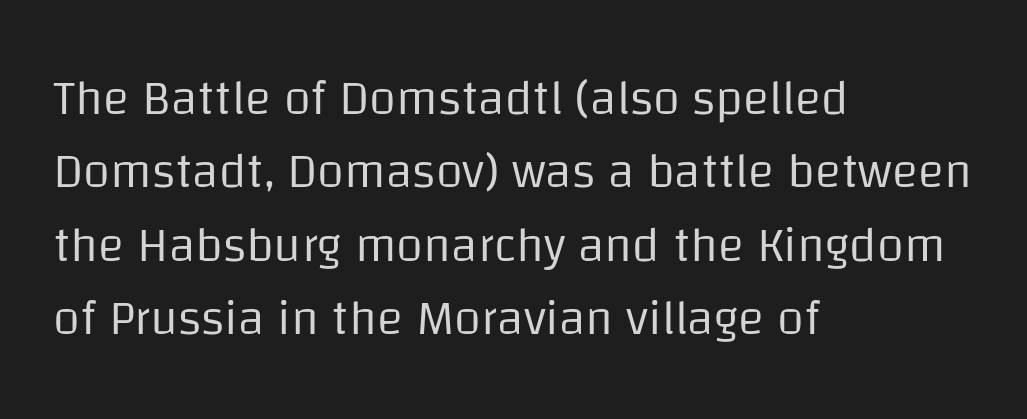
{"serif": "no", "italic": "no", "bold": "no", "weight": "regular", "width": "normal", "stroke_contrast": "low", "x_height": "large", "monospaced": "no", "underline": "no", "align": "left", "line_spacing": "normal", "line_spacing_ratio": 1.5, "letter_spacing": "normal", "letter_spacing_em": 0.0, "glyph_px": 49}
